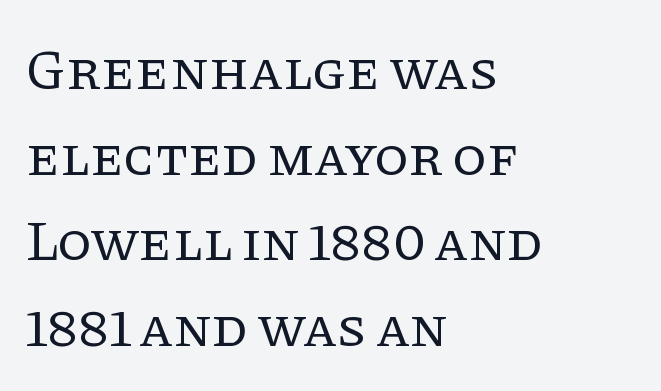
Q: Is the text bold? A: No.
Q: Is the text italic (slanted)? A: No, it is upright.
Q: Is the typeface a serif or a sans-serif typeface? A: Serif.
Q: Is the text underlined? A: No.
Q: How is the paragraph aligned? A: Left-aligned.
Q: Is the spacing between letters normal or unusually wide? A: Normal.
Q: Is the spacing between lines tight, normal or loose? A: Normal.
Q: Width (condensed, normal, or wide)? A: Normal.
Q: Stroke contrast? A: Low.
Q: x-height? A: Large.
Q: Monospaced? A: No.
